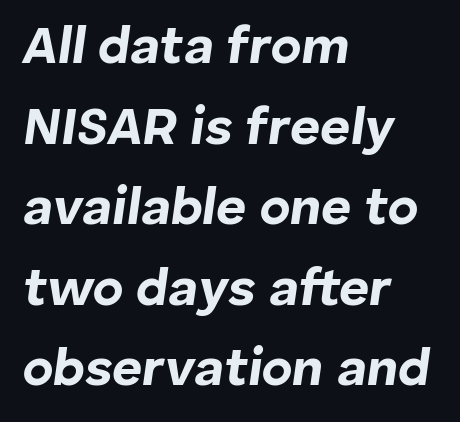
The image shows 52 px bold type, italic (leaning right); set left-aligned, normal line spacing (1.55x), normal letter spacing, not underlined; low stroke contrast and a medium x-height.
